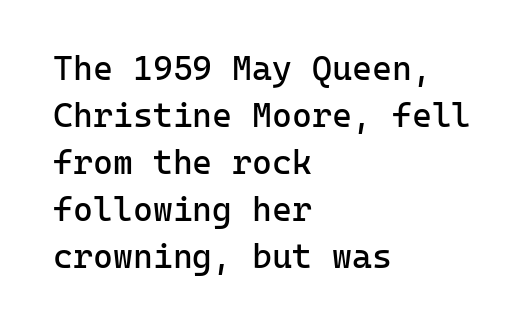
Anything drawn beneath the words? Only blank space. Stroke thickness stays within the range of a standard reading face or lighter. This sample has the even, mechanical cadence of fixed-width lettering. Italic? Not at all — the glyphs are vertical. Honestly, the letter spacing is just normal — you wouldn't notice it. The text block is weighted toward the left margin, trailing off unevenly rightward.
